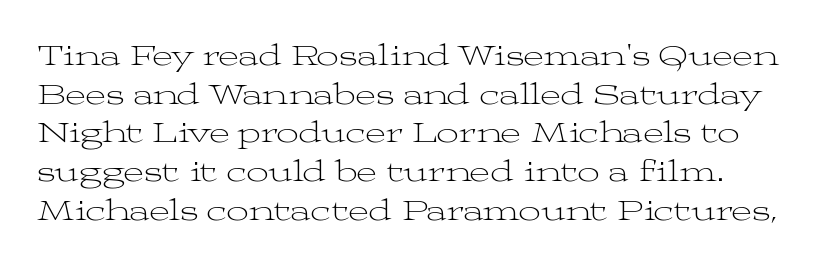
The image shows 31 px light, wide serif type, upright; set normal line spacing (1.25x), normal letter spacing, not underlined; medium stroke contrast and a medium x-height.
